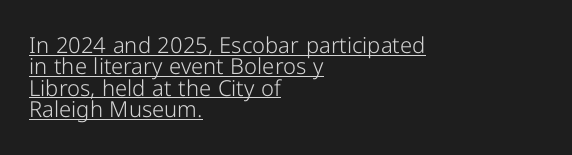
{"italic": "no", "bold": "no", "underline": "yes", "align": "left", "line_spacing": "tight", "line_spacing_ratio": 0.97, "letter_spacing": "normal", "letter_spacing_em": 0.0, "glyph_px": 22}
